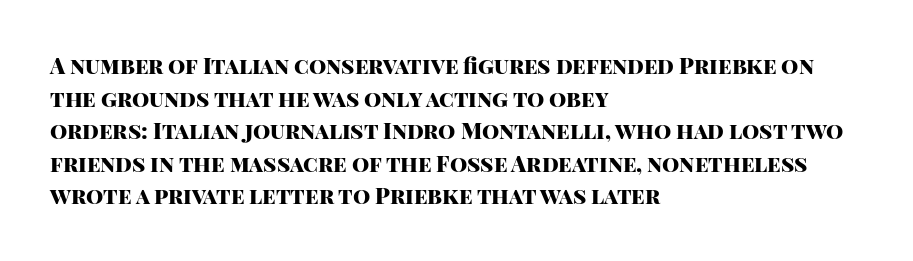
Q: Is the text bold? A: Yes.
Q: Is the text italic (slanted)? A: No, it is upright.
Q: Is the text underlined? A: No.
Q: How is the paragraph aligned? A: Left-aligned.
Q: Is the spacing between letters normal or unusually wide? A: Normal.
Q: Is the spacing between lines tight, normal or loose? A: Normal.
